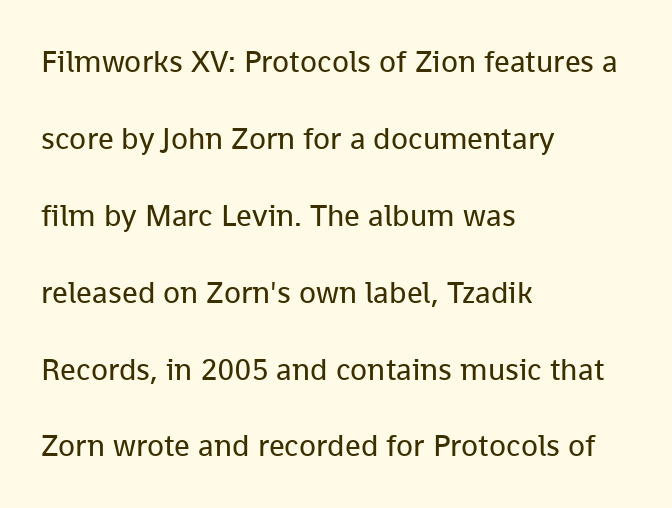
{"serif": "no", "italic": "no", "bold": "no", "weight": "regular", "width": "normal", "stroke_contrast": "low", "x_height": "medium", "monospaced": "no", "underline": "no", "align": "left", "line_spacing": "loose", "line_spacing_ratio": 2.48, "letter_spacing": "normal", "letter_spacing_em": 0.0, "glyph_px": 31}
